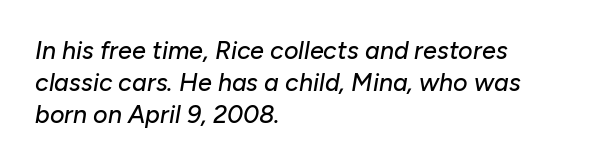
The image shows 25 px text type, italic (leaning right); set left-aligned, normal line spacing (1.29x), normal letter spacing, not underlined.
